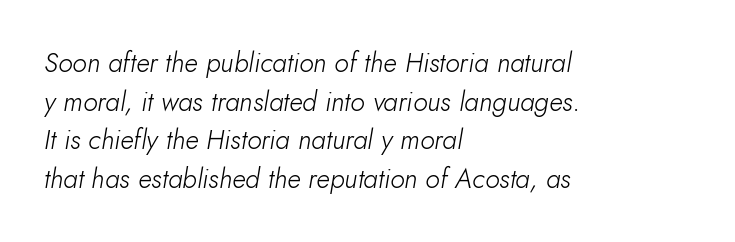
The image shows 27 px text type, italic (leaning right); set left-aligned, normal line spacing (1.43x), normal letter spacing, not underlined.
